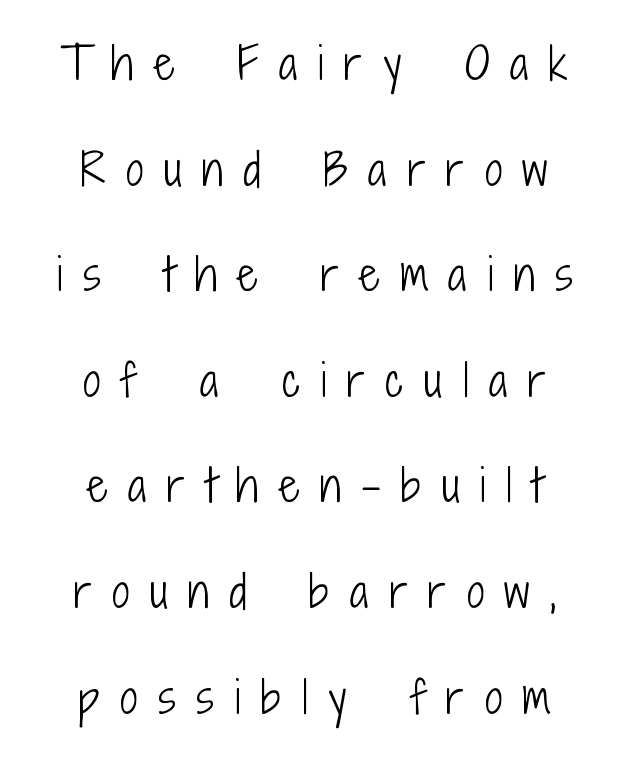
Q: Is the text bold? A: No.
Q: Is the text italic (slanted)? A: No, it is upright.
Q: Is the typeface a serif or a sans-serif typeface? A: Sans-serif.
Q: Is the text underlined? A: No.
Q: How is the paragraph aligned? A: Centered.
Q: Is the spacing between letters normal or unusually wide? A: Unusually wide.
Q: Is the spacing between lines tight, normal or loose? A: Loose.
Q: Width (condensed, normal, or wide)? A: Condensed.
Q: Stroke contrast? A: Low.
Q: x-height? A: Medium.
Q: Monospaced? A: No.
